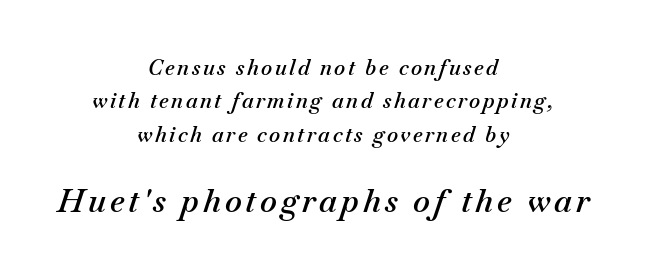
{"italic": "yes", "lean": "right", "slant_degrees": 18, "bold": "semi", "weight": "semibold", "width": "normal", "stroke_contrast": "medium", "x_height": "small", "monospaced": "no", "underline": "no", "align": "center", "line_spacing": "normal", "line_spacing_ratio": 1.59, "larger_block": "second", "size_ratio": 1.52, "glyph_px": 32}
